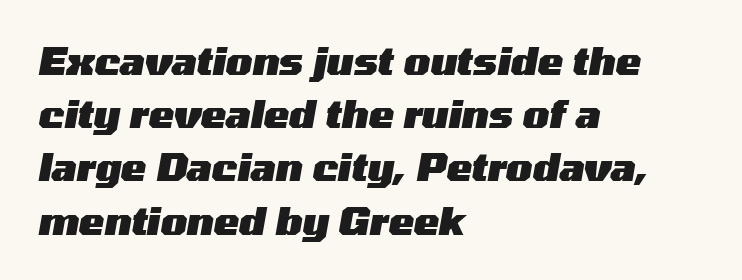
{"italic": "yes", "lean": "right", "slant_degrees": 10, "bold": "yes", "weight": "heavy", "width": "wide", "stroke_contrast": "medium", "x_height": "medium", "monospaced": "no", "underline": "no", "align": "left", "line_spacing": "normal", "line_spacing_ratio": 1.4, "letter_spacing": "normal", "letter_spacing_em": 0.0, "glyph_px": 38}
